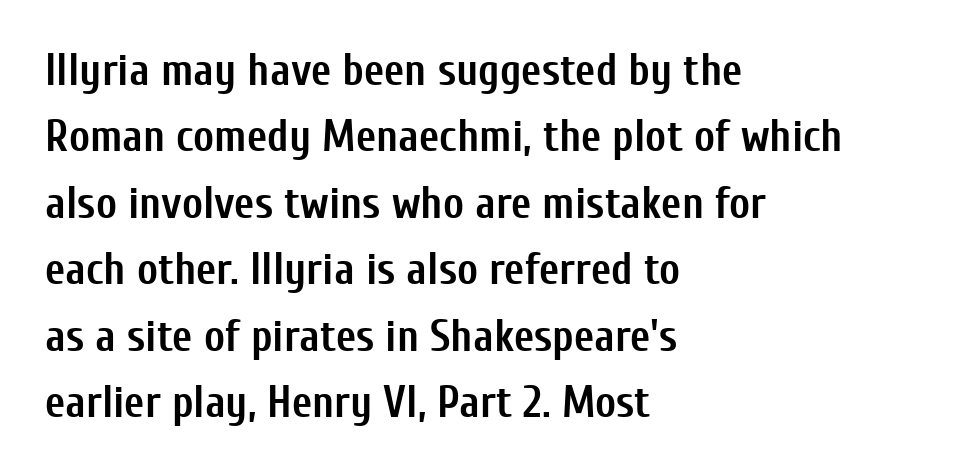
The image shows 44 px semibold, condensed sans-serif type, upright; set left-aligned, normal line spacing (1.51x), normal letter spacing, not underlined; low stroke contrast and a medium x-height.
